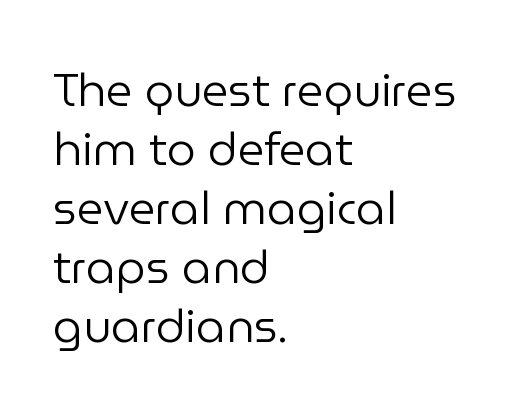
Q: Is the text bold? A: No.
Q: Is the text italic (slanted)? A: No, it is upright.
Q: Is the typeface a serif or a sans-serif typeface? A: Sans-serif.
Q: Is the text underlined? A: No.
Q: How is the paragraph aligned? A: Left-aligned.
Q: Is the spacing between letters normal or unusually wide? A: Normal.
Q: Is the spacing between lines tight, normal or loose? A: Normal.
Q: Width (condensed, normal, or wide)? A: Normal.
Q: Stroke contrast? A: Low.
Q: x-height? A: Medium.
Q: Monospaced? A: No.
